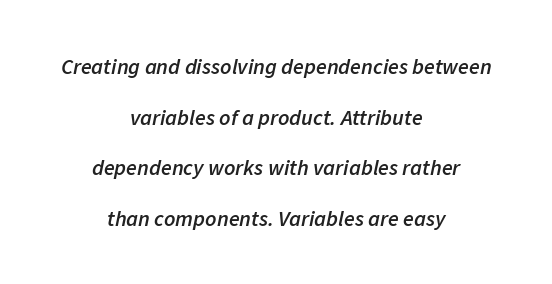
The image shows 22 px text type, italic (leaning right); set centered, loose line spacing (2.3x), normal letter spacing, not underlined.
